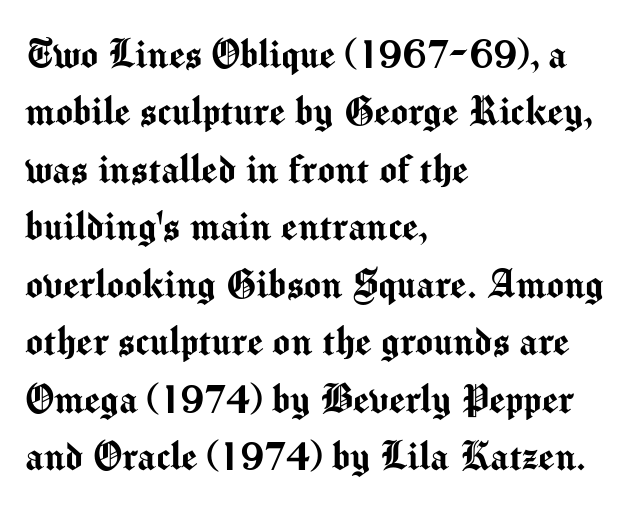
{"serif": "no", "italic": "no", "width": "normal", "stroke_contrast": "medium", "x_height": "medium", "monospaced": "no", "underline": "no", "align": "left", "line_spacing": "normal", "line_spacing_ratio": 1.25, "letter_spacing": "normal", "letter_spacing_em": 0.0, "glyph_px": 46}
